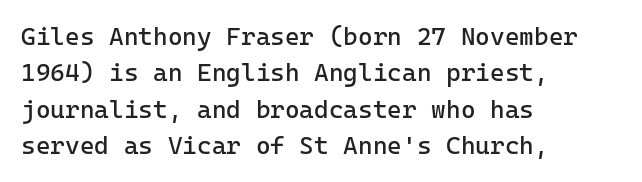
The image shows 25 px text type, upright; set left-aligned, normal line spacing (1.46x), normal letter spacing, not underlined.
